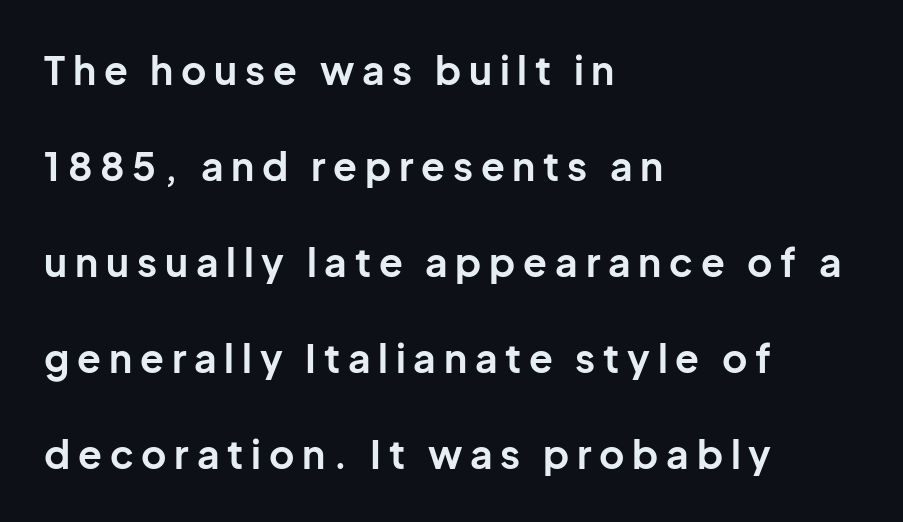
Whoever set this chose breathing room over compactness in the vertical rhythm. What weight is shown? A full bold with thick strokes. Observe the wide spacing: letters keep a clear distance from each other. Ascenders rise straight up at ninety degrees.
